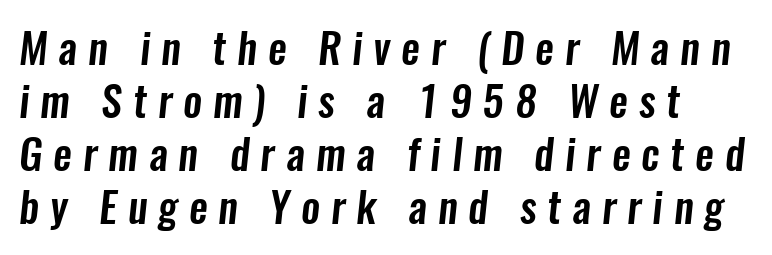
{"serif": "no", "width": "condensed", "stroke_contrast": "low", "x_height": "medium", "monospaced": "no", "underline": "no", "line_spacing": "normal", "line_spacing_ratio": 1.26, "letter_spacing": "wide", "letter_spacing_em": 0.26, "glyph_px": 42}
